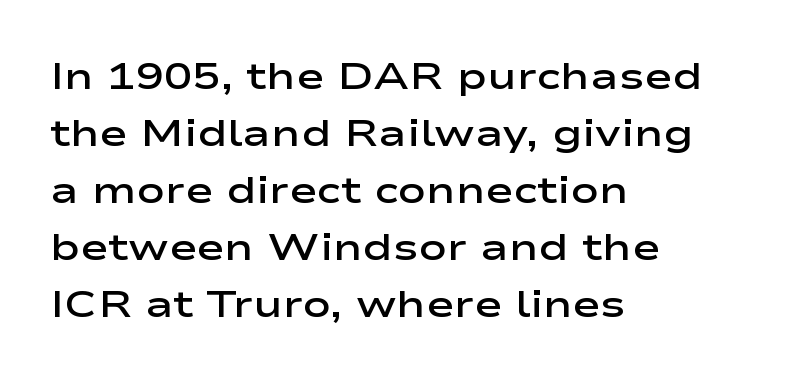
{"serif": "no", "italic": "no", "bold": "semi", "weight": "semibold", "width": "wide", "stroke_contrast": "low", "x_height": "medium", "monospaced": "no", "underline": "no", "align": "left", "line_spacing": "normal", "line_spacing_ratio": 1.5, "letter_spacing": "normal", "letter_spacing_em": 0.0, "glyph_px": 38}
